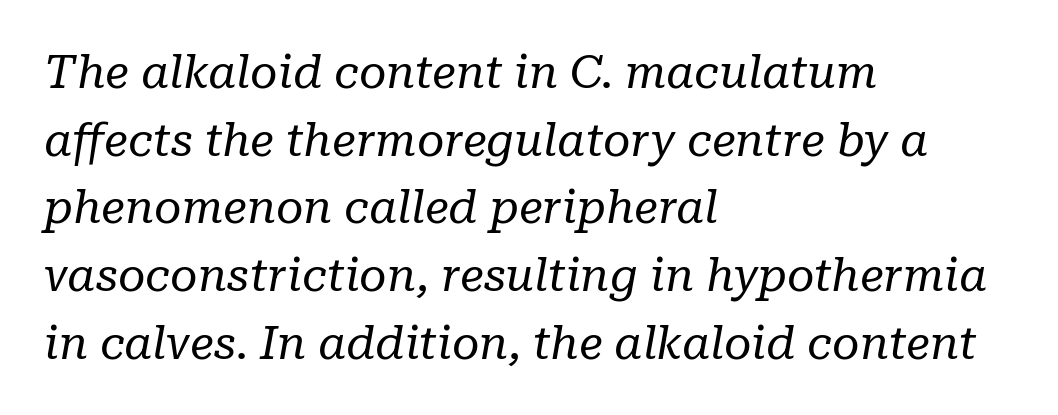
Q: Is the text bold? A: No.
Q: Is the text italic (slanted)? A: Yes, it leans right by about 10 degrees.
Q: Is the typeface a serif or a sans-serif typeface? A: Serif.
Q: Is the text underlined? A: No.
Q: How is the paragraph aligned? A: Left-aligned.
Q: Is the spacing between letters normal or unusually wide? A: Normal.
Q: Is the spacing between lines tight, normal or loose? A: Normal.
Q: Width (condensed, normal, or wide)? A: Normal.
Q: Stroke contrast? A: Low.
Q: x-height? A: Medium.
Q: Monospaced? A: No.
